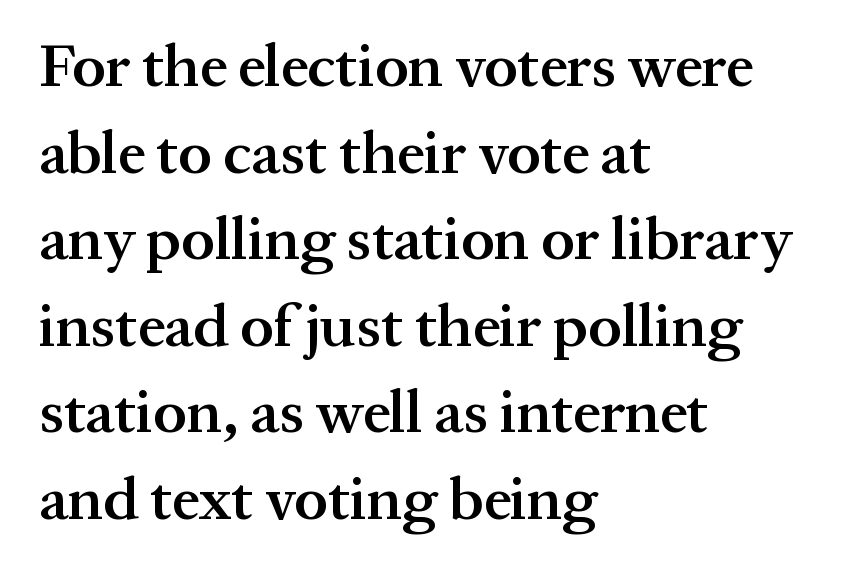
Is this a fixed-width face? No — the glyphs have proportional, varying widths. If you drew a ruler down the left edge, every line would touch it. Reading down the column, the eye jumps a familiar distance to each next line. In terms of posture, this sample is upright. Serif or sans? Serif — the stroke terminals have little feet.
